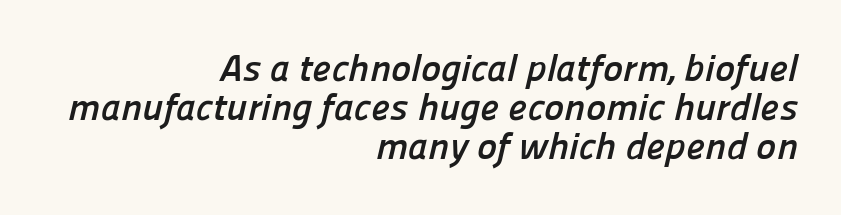
Q: Is the text bold? A: Yes.
Q: Is the typeface a serif or a sans-serif typeface? A: Sans-serif.
Q: Is the text underlined? A: No.
Q: How is the paragraph aligned? A: Right-aligned.
Q: Is the spacing between letters normal or unusually wide? A: Normal.
Q: Is the spacing between lines tight, normal or loose? A: Tight.
Q: Width (condensed, normal, or wide)? A: Normal.
Q: Stroke contrast? A: Low.
Q: x-height? A: Medium.
Q: Monospaced? A: No.
